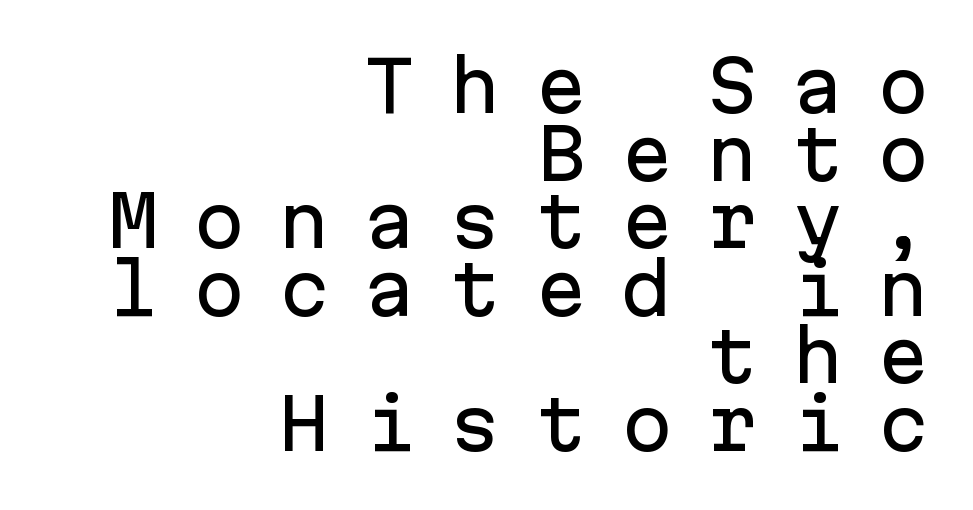
{"serif": "no", "italic": "no", "width": "normal", "stroke_contrast": "low", "x_height": "medium", "monospaced": "yes", "underline": "no", "align": "right", "line_spacing": "tight", "line_spacing_ratio": 0.98, "letter_spacing": "wide", "letter_spacing_em": 0.49, "glyph_px": 69}
